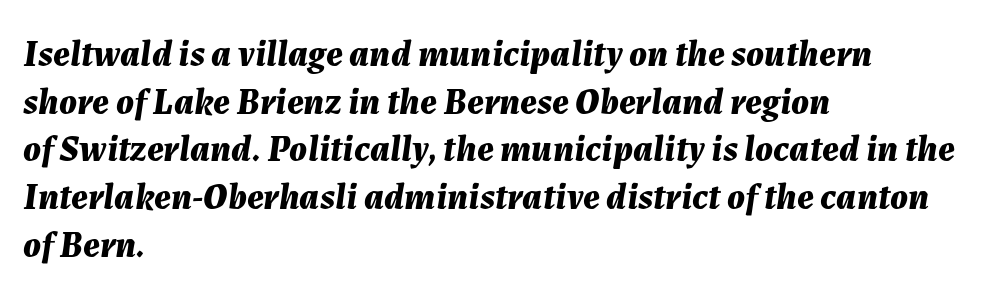
Q: Is the text bold? A: Yes.
Q: Is the text italic (slanted)? A: Yes, it leans right by about 7 degrees.
Q: Is the text underlined? A: No.
Q: How is the paragraph aligned? A: Left-aligned.
Q: Is the spacing between letters normal or unusually wide? A: Normal.
Q: Is the spacing between lines tight, normal or loose? A: Normal.
Q: Width (condensed, normal, or wide)? A: Normal.
Q: Stroke contrast? A: Medium.
Q: x-height? A: Medium.
Q: Monospaced? A: No.
